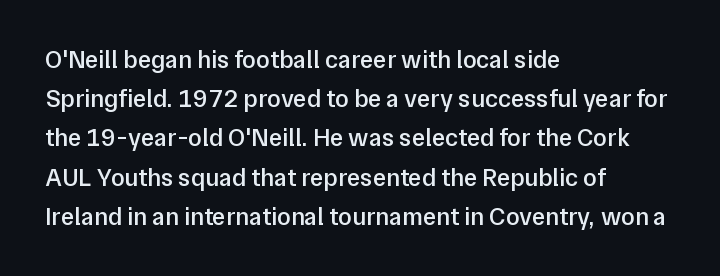
The image shows 25 px text type, upright; set left-aligned, normal line spacing (1.57x), normal letter spacing, not underlined.
